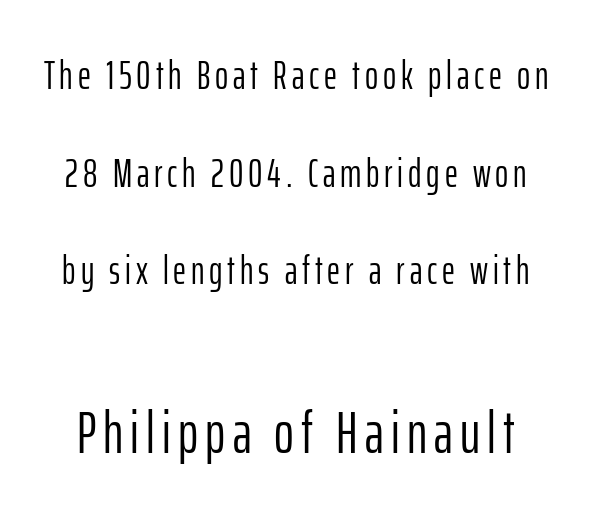
Designer's note — italics off, roman on. Here the designer chose a conventional face with non-uniform glyph widths. Leading: increased. Of the two passages, the one underneath uses the larger point size. Underline: absent. Observe the absence of serifs on each vertical stroke in this sample.
